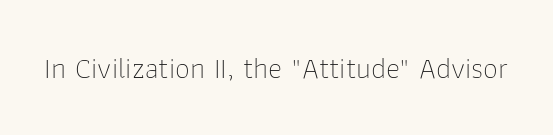
Summary of weight: not heavy and not bold. Letterform terminals end flat and unadorned throughout the passage. Here the designer chose a conventional face with non-uniform glyph widths. This is roman type, the default non-slanted kind. Glyph-to-glyph distance matches everyday printed text. Quick note: underline off.
